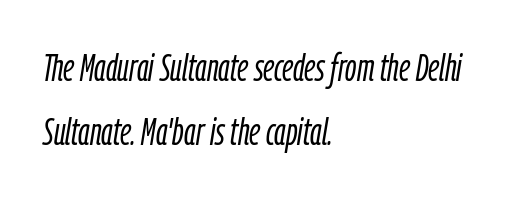
Q: Is the text bold? A: No.
Q: Is the text italic (slanted)? A: Yes, it leans right by about 9 degrees.
Q: Is the text underlined? A: No.
Q: How is the paragraph aligned? A: Left-aligned.
Q: Is the spacing between letters normal or unusually wide? A: Normal.
Q: Is the spacing between lines tight, normal or loose? A: Normal.
Q: Width (condensed, normal, or wide)? A: Condensed.
Q: Stroke contrast? A: Low.
Q: x-height? A: Medium.
Q: Monospaced? A: No.
